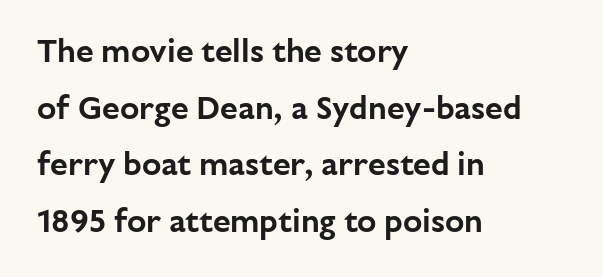
Q: Is the text italic (slanted)? A: No, it is upright.
Q: Is the typeface a serif or a sans-serif typeface? A: Sans-serif.
Q: Is the text underlined? A: No.
Q: How is the paragraph aligned? A: Left-aligned.
Q: Is the spacing between letters normal or unusually wide? A: Normal.
Q: Width (condensed, normal, or wide)? A: Normal.
Q: Stroke contrast? A: Low.
Q: x-height? A: Medium.
Q: Monospaced? A: No.
